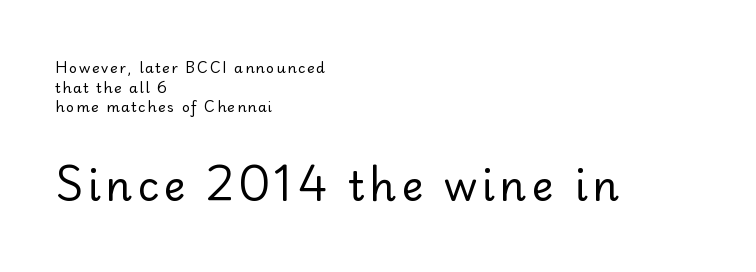
The rendering anchors every line to the left-hand side. The letters stand straight up with perfectly vertical stems. Between these two stacked blocks, the lower one wins on size. Leading matches the norm, producing a regular column. The type family on display is of the sans-serif kind.
